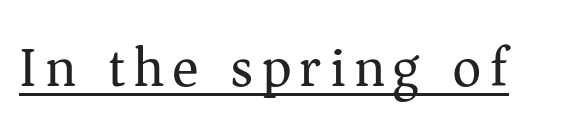
Q: Is the text bold? A: No.
Q: Is the text italic (slanted)? A: No, it is upright.
Q: Is the typeface a serif or a sans-serif typeface? A: Serif.
Q: Is the text underlined? A: Yes.
Q: Width (condensed, normal, or wide)? A: Normal.
Q: Stroke contrast? A: Medium.
Q: x-height? A: Medium.
Q: Monospaced? A: No.
